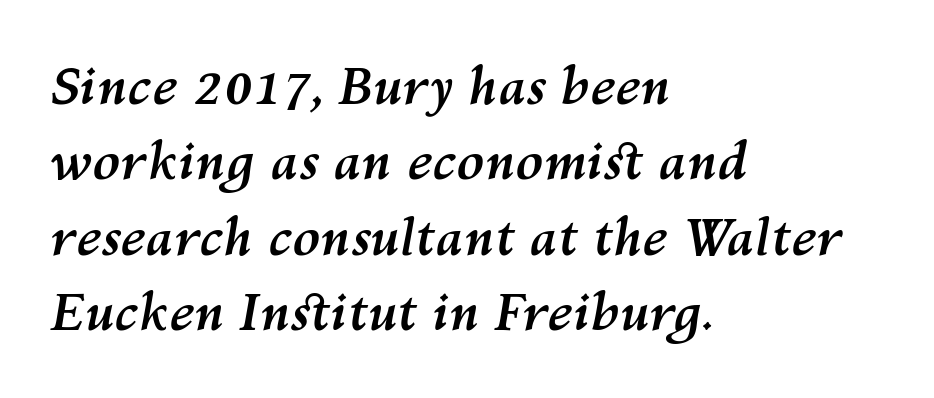
The letterforms sit shoulder to shoulder at normal distance. Notice how thick the strokes are: this is what a full bold looks like. The strip under each line holds only bare page. These lines are rendered in a variable-pitch font. Leftover space on each line is placed entirely after the last word. Tall strokes in this sample are angled rather than plumb.
